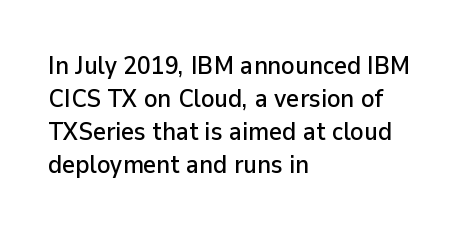
Every row of glyphs begins at an identical x-position on the left. Words appear dense and cohesive because spacing is normal. Unlike italic type, these characters show no tilt at all. Vertical spacing — default. Check under the words: just untouched page.
